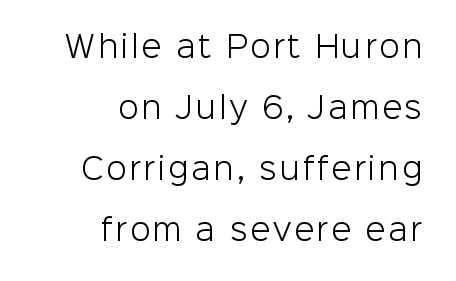
The image shows 29 px light sans-serif type, upright; set right-aligned, loose line spacing (2.1x), not underlined; low stroke contrast and a medium x-height.
